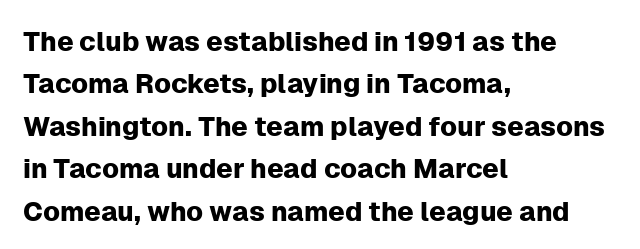
{"italic": "no", "underline": "no", "align": "left", "line_spacing": "normal", "line_spacing_ratio": 1.57, "letter_spacing": "normal", "letter_spacing_em": 0.0, "glyph_px": 27}
